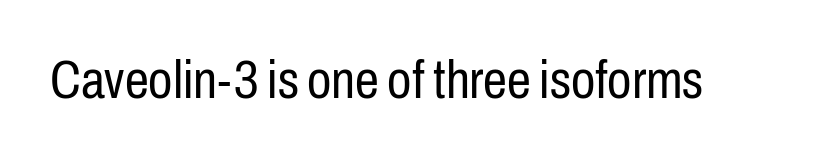
The passage shown is typeset with a sans-serif family. The string is rendered with underlining switched off. Proportional: the letters do not fall into vertical columns. How are the letters spaced? Ordinarily, with no added tracking. Letters have the restrained weight of plain body copy at most. Unlike italic type, these characters show no tilt at all.
